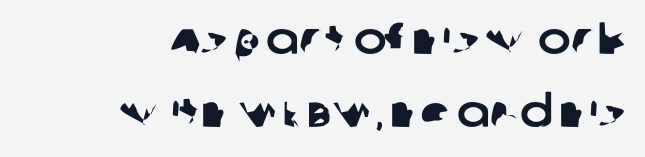
This block has exactly the height ordinary leading produces. The rag falls on the left side of this text block. The rendering uses natural spacing where letterforms have individual widths. Caption: standard tracking, unaltered. In terms of letterform style, serifs are entirely absent. Beneath every word, the page is bare.
